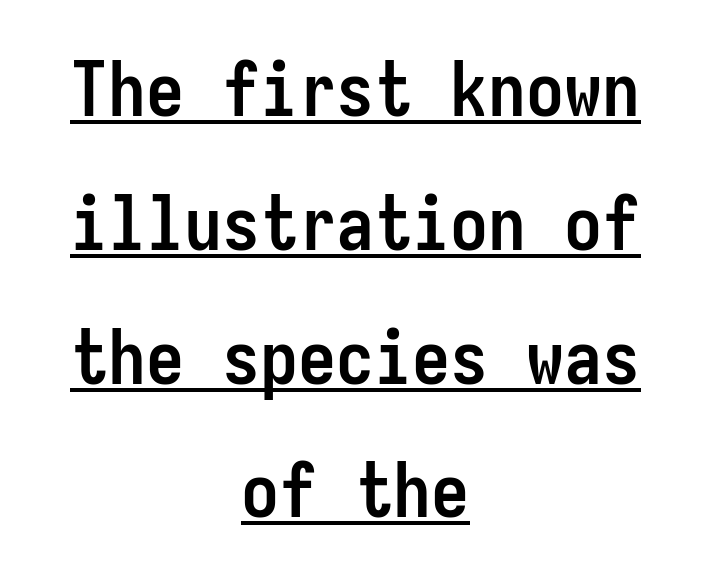
{"serif": "no", "italic": "no", "bold": "yes", "weight": "semibold", "width": "condensed", "stroke_contrast": "low", "x_height": "medium", "monospaced": "yes", "underline": "yes", "align": "center", "line_spacing_ratio": 1.76, "letter_spacing": "normal", "letter_spacing_em": 0.0, "glyph_px": 76}
